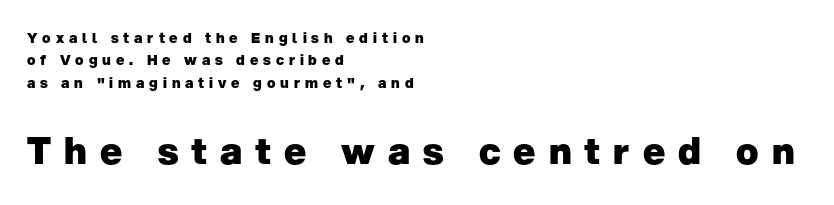
{"serif": "no", "italic": "no", "bold": "yes", "weight": "heavy", "width": "normal", "stroke_contrast": "low", "x_height": "medium", "monospaced": "no", "underline": "no", "align": "left", "line_spacing": "normal", "line_spacing_ratio": 1.59, "letter_spacing": "wide", "letter_spacing_em": 0.35, "larger_block": "second", "size_ratio": 2.64, "glyph_px": 37}
